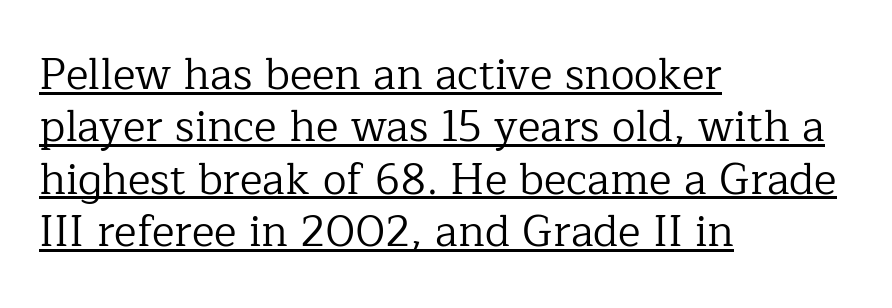
{"serif": "yes", "italic": "no", "bold": "no", "weight": "regular", "width": "normal", "stroke_contrast": "low", "x_height": "medium", "monospaced": "no", "underline": "yes", "align": "left", "line_spacing_ratio": 1.22, "letter_spacing": "normal", "letter_spacing_em": 0.0, "glyph_px": 43}
